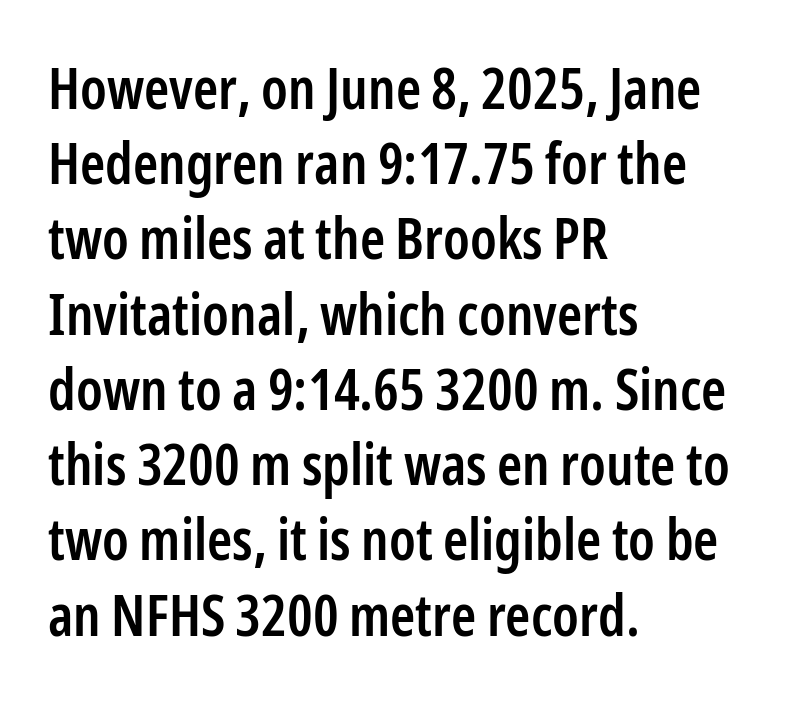
Does the type have serifs? No, each stem ends abruptly. Standard letterfit; no display-style spreading of the glyphs. Clear beneath every line of the passage. A typesetter would mark this as roman, not italic. A normal amount of white space separates one row of letters from the next.
